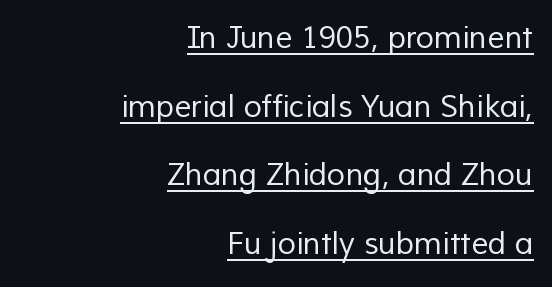
You could fit nearly another row in the gap between these rows. Letterform terminals end flat and unadorned throughout the passage. Compared with typical body copy, the letter spacing here is the same. Weight class: somewhere from thin through regular. Teacher's note: observe the even right margin — that is flush-right alignment.
